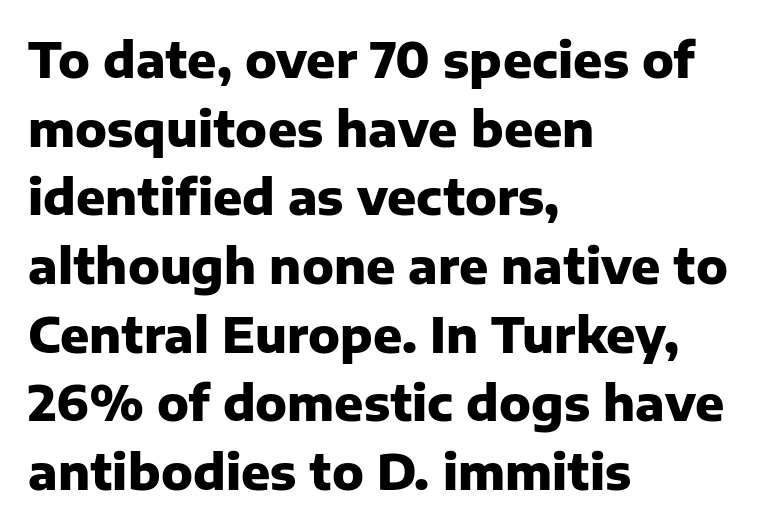
{"serif": "no", "italic": "no", "bold": "yes", "weight": "heavy", "width": "normal", "stroke_contrast": "low", "x_height": "medium", "monospaced": "no", "underline": "no", "align": "left", "line_spacing": "normal", "line_spacing_ratio": 1.43, "letter_spacing": "normal", "letter_spacing_em": 0.0, "glyph_px": 48}
